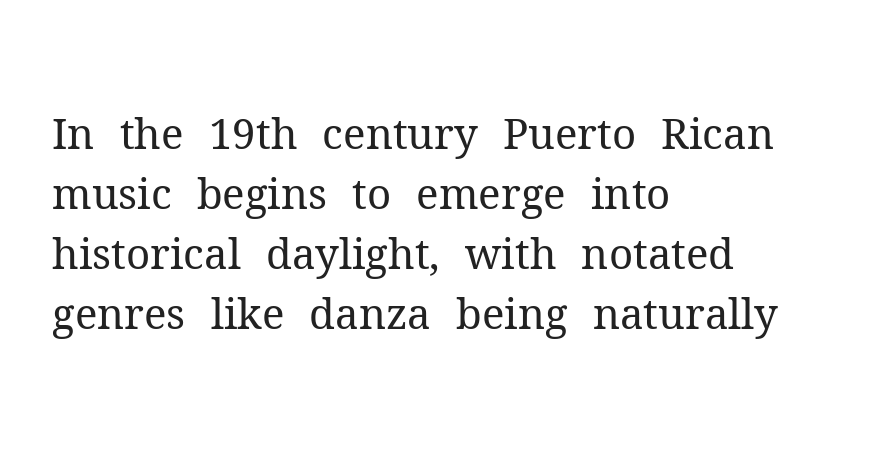
The font's upright variant was chosen for this text. The letterforms sit at book weight or below. Where is the straight margin? On the left. Here the designer chose a conventional face with non-uniform glyph widths. Each word holds together tightly as a unit, with standard inter-letter gaps.
